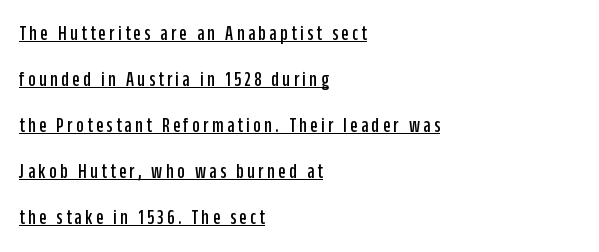
Reading down the block, your eye returns to a fixed left position each line. Vertically, the passage feels expansive, rows floating well apart. A continuous stroke trails under the words, as in a hyperlink. Posture: upright roman.
